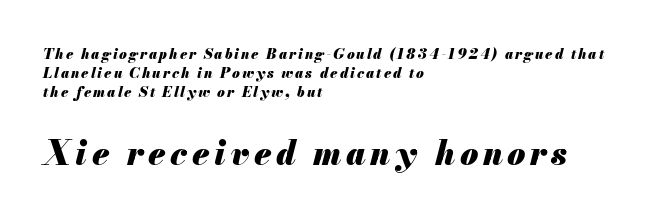
Q: Is the text bold? A: Yes.
Q: Is the text italic (slanted)? A: Yes, it leans right by about 13 degrees.
Q: Is the text underlined? A: No.
Q: How is the paragraph aligned? A: Left-aligned.
Q: Is the spacing between lines tight, normal or loose? A: Normal.
Q: Which block of text is set in a larger size, the first (top) or the second (bottom)? A: The second (bottom) one.
Q: Width (condensed, normal, or wide)? A: Normal.
Q: Stroke contrast? A: Medium.
Q: x-height? A: Small.
Q: Monospaced? A: No.
